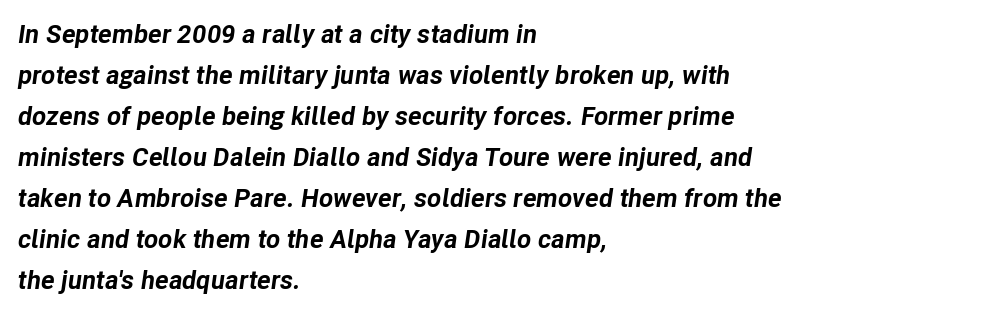
This is oblique type, the kind used for emphasis or titles. Whoever set this chose a conventional vertical rhythm. Lines of text with bare space underneath. A dark, heavy texture on the line: the type is bold. Nothing unusual about the tracking: characters are spaced as the font intends. Which margin do the lines hug? The left one — the right edge is uneven.
